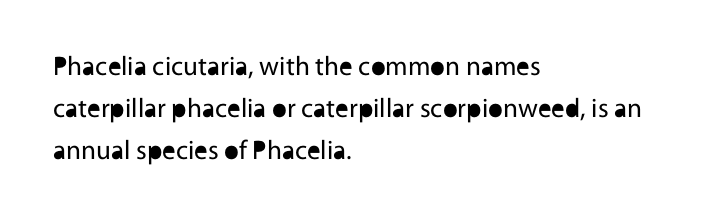
Each new line begins a customary step beneath the previous one. The passage shown is not underscored anywhere. Weight: not bold — regular or lighter. Nope, not italic — everything's standing straight. A classic flush-left, rag-right setting is used for this passage.
